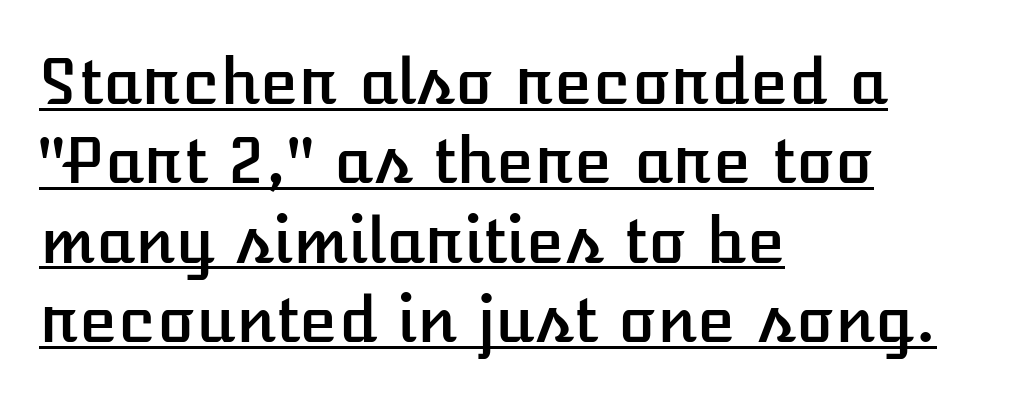
Q: Is the text italic (slanted)? A: No, it is upright.
Q: Is the text underlined? A: Yes.
Q: How is the paragraph aligned? A: Left-aligned.
Q: Is the spacing between letters normal or unusually wide? A: Normal.
Q: Is the spacing between lines tight, normal or loose? A: Normal.
Q: Width (condensed, normal, or wide)? A: Normal.
Q: Stroke contrast? A: Low.
Q: x-height? A: Medium.
Q: Monospaced? A: No.
